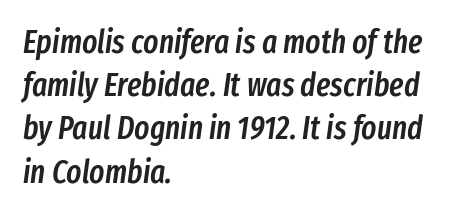
Line beginnings align vertically; line endings do not. Slanted lettering throughout. Evenly set lines give the paragraph a standard silhouette. This sample uses plain, unmodified letter spacing.
